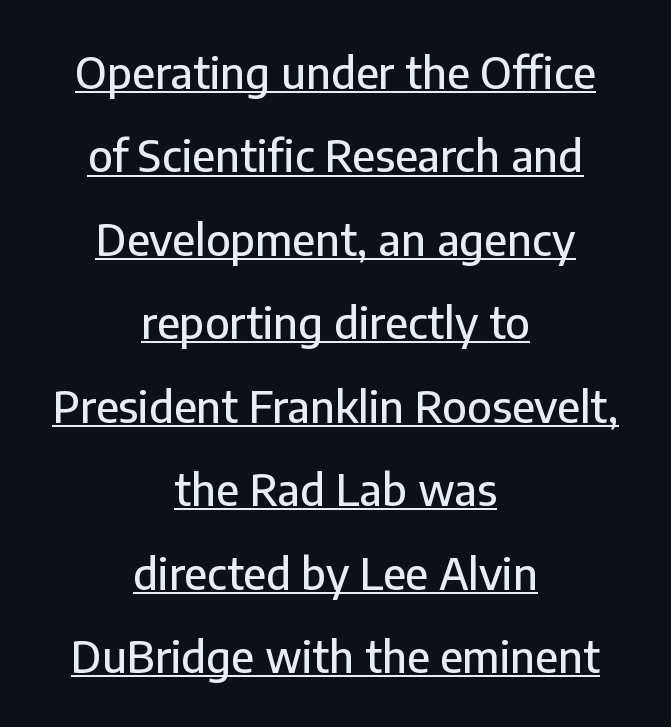
{"serif": "no", "italic": "no", "width": "normal", "stroke_contrast": "low", "x_height": "medium", "monospaced": "no", "underline": "yes", "align": "center", "line_spacing": "loose", "line_spacing_ratio": 1.94, "letter_spacing": "normal", "letter_spacing_em": 0.0, "glyph_px": 43}
